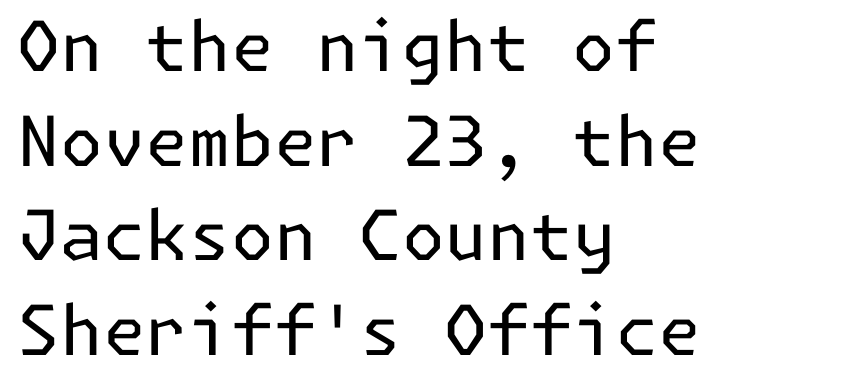
{"serif": "no", "italic": "no", "bold": "no", "weight": "regular", "width": "normal", "stroke_contrast": "low", "x_height": "medium", "underline": "no", "align": "left", "line_spacing": "normal", "line_spacing_ratio": 1.37, "letter_spacing": "normal", "letter_spacing_em": 0.0, "glyph_px": 69}
